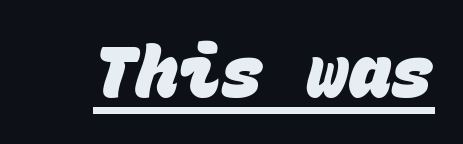
{"serif": "no", "bold": "yes", "weight": "heavy", "width": "normal", "stroke_contrast": "low", "x_height": "large", "monospaced": "yes", "underline": "yes", "letter_spacing": "normal", "letter_spacing_em": 0.0, "glyph_px": 71}
